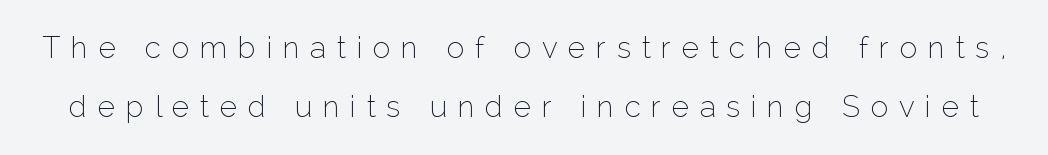
Q: Is the text bold? A: No.
Q: Is the text italic (slanted)? A: No, it is upright.
Q: Is the typeface a serif or a sans-serif typeface? A: Sans-serif.
Q: Is the text underlined? A: No.
Q: Is the spacing between letters normal or unusually wide? A: Unusually wide.
Q: Is the spacing between lines tight, normal or loose? A: Loose.
Q: Width (condensed, normal, or wide)? A: Normal.
Q: Stroke contrast? A: Low.
Q: x-height? A: Medium.
Q: Monospaced? A: No.
